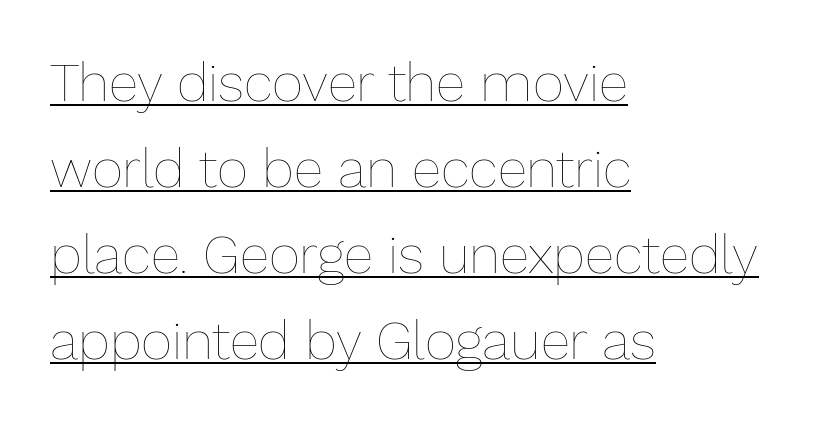
Q: Is the text bold? A: No.
Q: Is the text italic (slanted)? A: No, it is upright.
Q: Is the text underlined? A: Yes.
Q: How is the paragraph aligned? A: Left-aligned.
Q: Is the spacing between letters normal or unusually wide? A: Normal.
Q: Is the spacing between lines tight, normal or loose? A: Normal.
Q: Width (condensed, normal, or wide)? A: Normal.
Q: Stroke contrast? A: Low.
Q: x-height? A: Medium.
Q: Monospaced? A: No.
